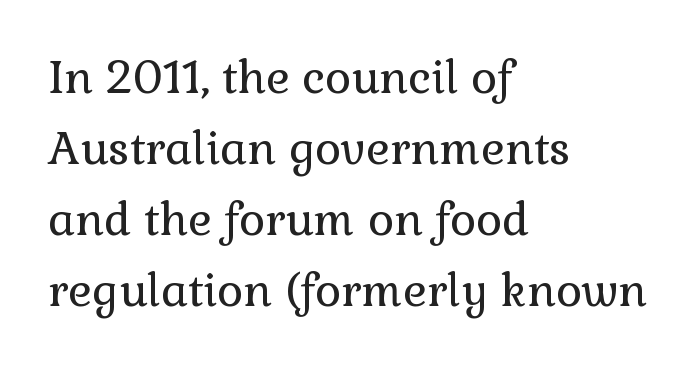
{"serif": "yes", "italic": "no", "bold": "no", "weight": "regular", "width": "normal", "stroke_contrast": "low", "x_height": "medium", "monospaced": "no", "underline": "no", "align": "left", "line_spacing": "normal", "line_spacing_ratio": 1.58, "letter_spacing": "normal", "letter_spacing_em": 0.0, "glyph_px": 45}
